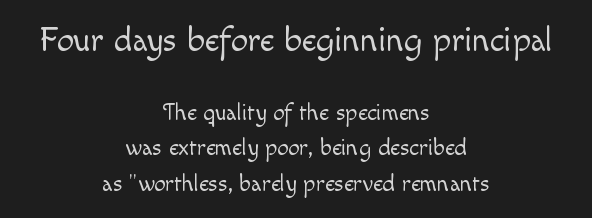
{"italic": "no", "bold": "no", "weight": "light", "width": "normal", "x_height": "small", "monospaced": "no", "underline": "no", "align": "center", "line_spacing": "normal", "line_spacing_ratio": 1.53, "letter_spacing": "normal", "letter_spacing_em": 0.0, "larger_block": "first", "size_ratio": 1.48, "glyph_px": 34}
